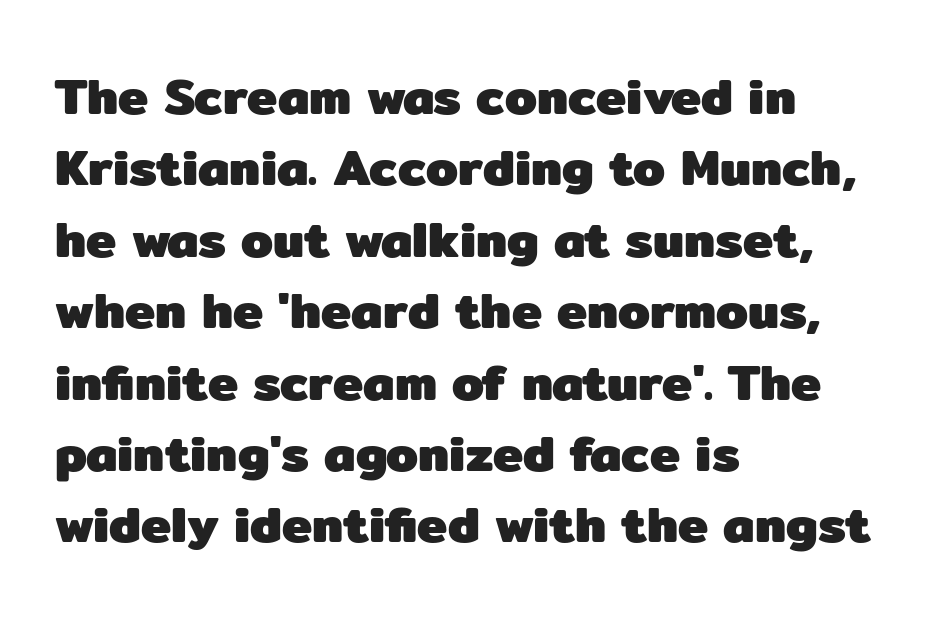
Is the type bold? Yes — the strokes are clearly thick and heavy. In terms of posture, this sample is upright. The leading is moderate, giving the passage an even texture. Character widths vary here, with narrow letters taking less room than wide ones. The glyphs in this specimen are sans serif. Check the space under the baseline: it is left empty.
